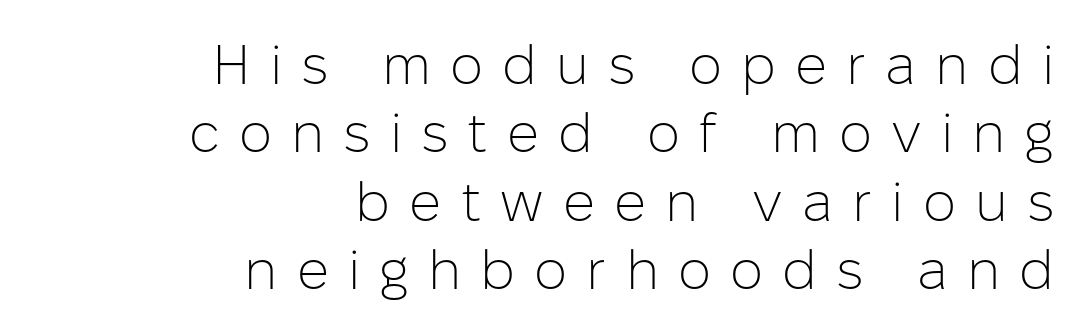
A light-to-regular cut is what we see here. Spacing verdict: proportional, widths tailored to each character. Italic? Not at all — the glyphs are vertical. A flush-right, rag-left setting is used for this passage. Observe the absence of serifs on each vertical stroke in this sample.
